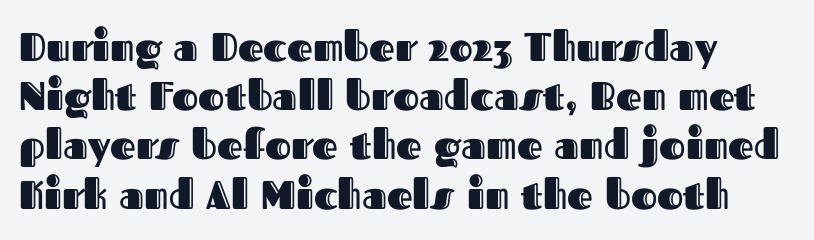
The image shows 40 px text type, upright; set left-aligned, line spacing 1.23x, normal letter spacing, not underlined; a medium x-height.
